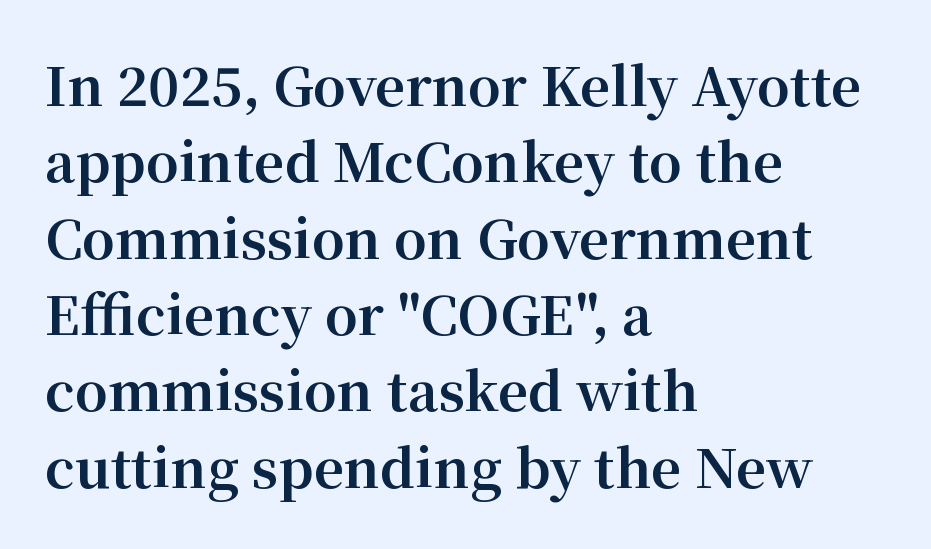
Serifs: yes, visible at the terminals of the letterforms. The rendering uses a moderate line-height, typical for paragraphs. Compared with a centered layout, this one pins lines to the left instead. The passage shown is emphatically bold.
